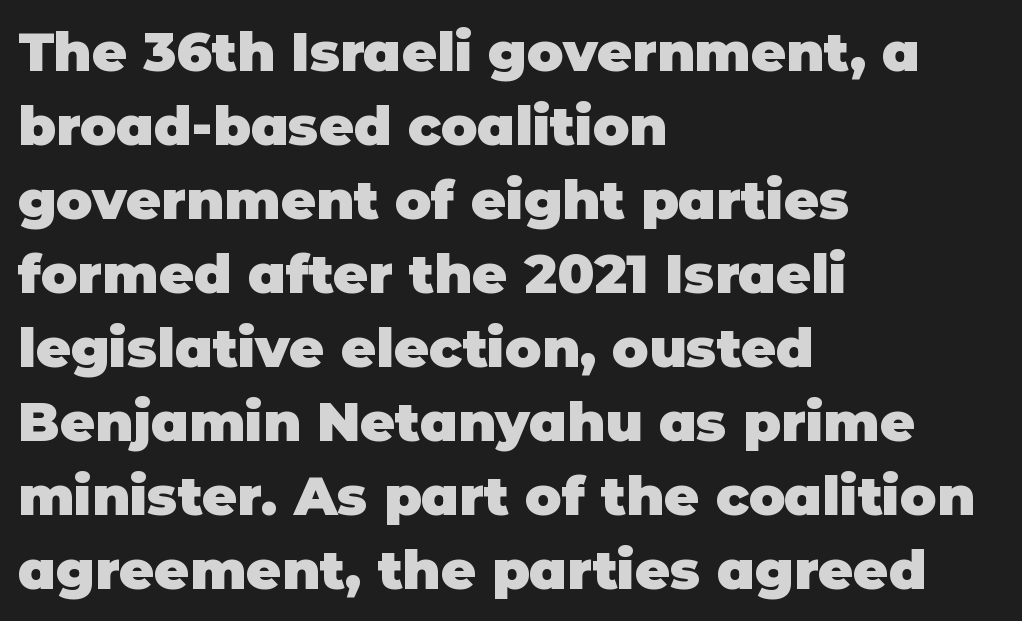
Q: Is the text bold? A: Yes.
Q: Is the text italic (slanted)? A: No, it is upright.
Q: Is the typeface a serif or a sans-serif typeface? A: Sans-serif.
Q: Is the text underlined? A: No.
Q: How is the paragraph aligned? A: Left-aligned.
Q: Is the spacing between letters normal or unusually wide? A: Normal.
Q: Is the spacing between lines tight, normal or loose? A: Normal.
Q: Width (condensed, normal, or wide)? A: Normal.
Q: Stroke contrast? A: Low.
Q: x-height? A: Large.
Q: Monospaced? A: No.
